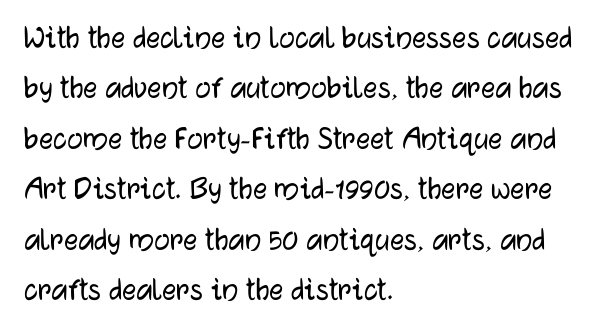
Vertical strokes here are truly vertical. The space between consecutive lines is moderate. The compositor pushed each line to the left boundary. The glyphs in this specimen are sans serif. The foot of each line stays bare and open. What stands out about the letter spacing? Nothing — it is the standard amount.
